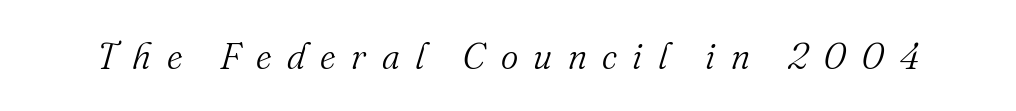
The image shows 37 px light serif type, italic (leaning right); set unusually wide letter spacing (+0.42 em), not underlined; medium stroke contrast and a small x-height.
